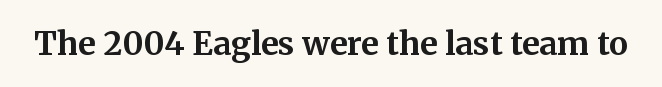
{"serif": "yes", "italic": "no", "bold": "yes", "weight": "bold", "width": "normal", "stroke_contrast": "medium", "x_height": "medium", "monospaced": "no", "underline": "no", "letter_spacing": "normal", "letter_spacing_em": 0.0, "glyph_px": 32}
